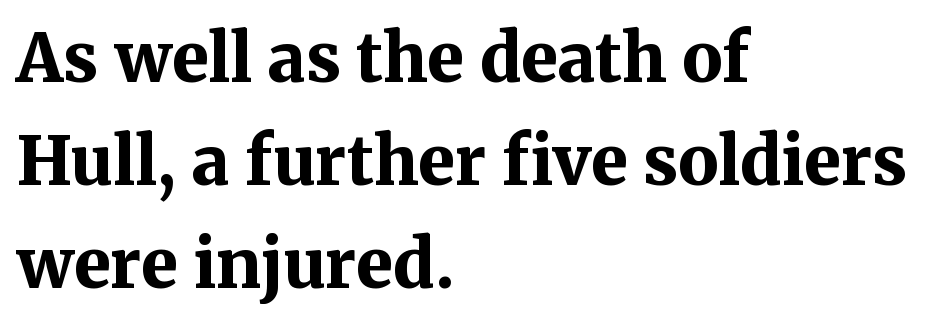
The image shows 67 px bold serif type, upright; set left-aligned, normal line spacing (1.54x), normal letter spacing, not underlined; medium stroke contrast and a medium x-height.
